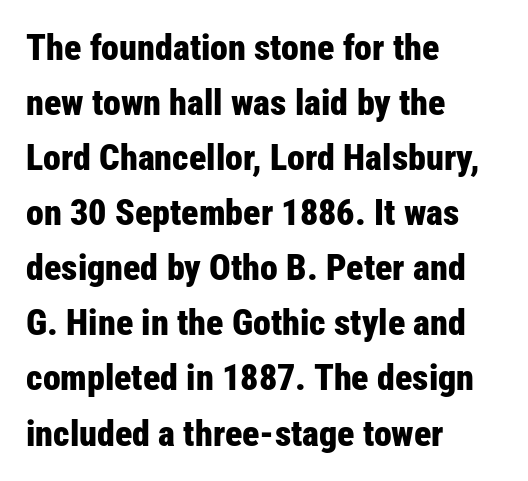
The image shows 36 px bold, condensed sans-serif type, upright; set left-aligned, normal line spacing (1.53x), normal letter spacing, not underlined; low stroke contrast and a medium x-height.
